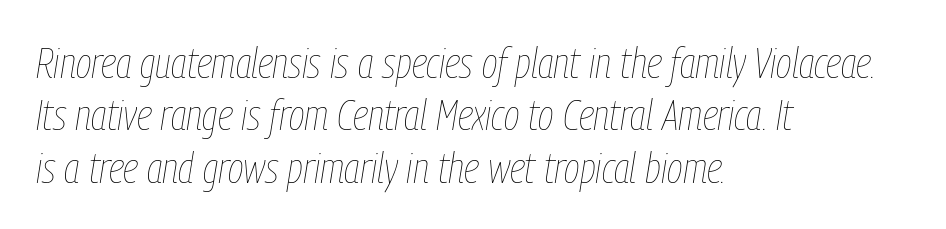
Q: Is the text bold? A: No.
Q: Is the text italic (slanted)? A: Yes, it leans right by about 9 degrees.
Q: Is the text underlined? A: No.
Q: How is the paragraph aligned? A: Left-aligned.
Q: Is the spacing between letters normal or unusually wide? A: Normal.
Q: Width (condensed, normal, or wide)? A: Condensed.
Q: Stroke contrast? A: Low.
Q: x-height? A: Medium.
Q: Monospaced? A: No.
